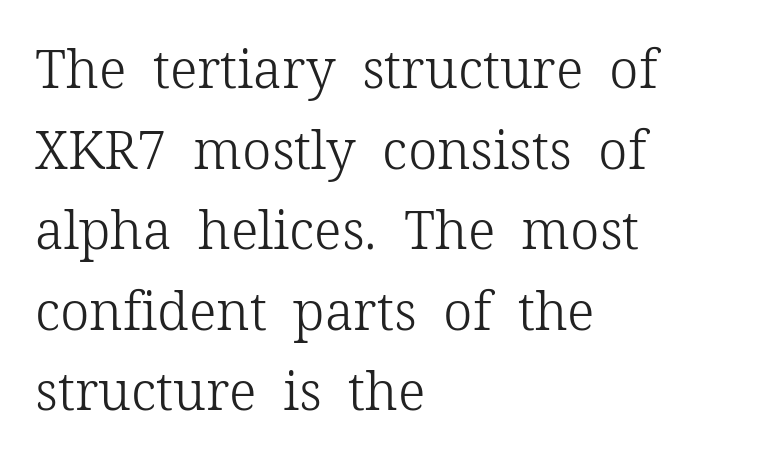
The glyphs in this specimen are seriffed. The glyphs are unaccompanied by any horizontal stroke below them. Compared with typical body copy, the letter spacing here is the same. The letters stand upright; this is a roman face. This sample is left-justified, so line endings fall wherever the words run out.
